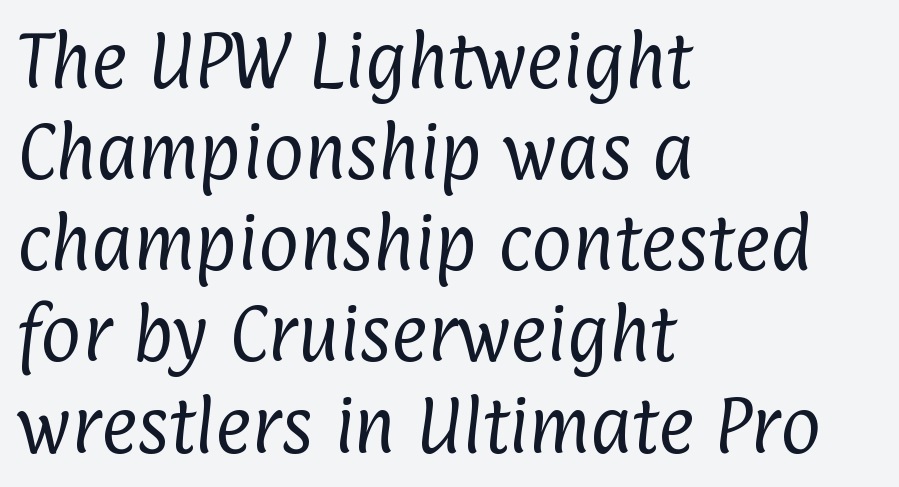
The image shows 62 px regular-weight, condensed sans-serif type; set left-aligned, normal line spacing (1.47x), normal letter spacing, not underlined; low stroke contrast and a medium x-height.
